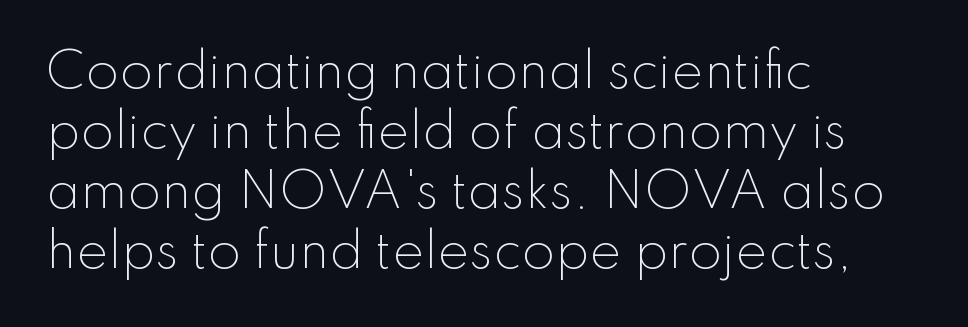
Q: Is the text bold? A: No.
Q: Is the text italic (slanted)? A: No, it is upright.
Q: Is the typeface a serif or a sans-serif typeface? A: Sans-serif.
Q: Is the text underlined? A: No.
Q: How is the paragraph aligned? A: Left-aligned.
Q: Is the spacing between letters normal or unusually wide? A: Normal.
Q: Is the spacing between lines tight, normal or loose? A: Normal.
Q: Width (condensed, normal, or wide)? A: Normal.
Q: Stroke contrast? A: Low.
Q: x-height? A: Small.
Q: Monospaced? A: No.
